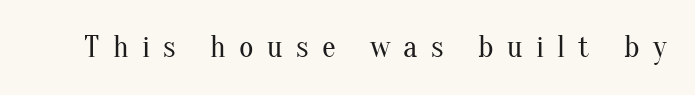
{"serif": "yes", "italic": "no", "bold": "no", "weight": "regular", "width": "normal", "stroke_contrast": "medium", "x_height": "small", "monospaced": "no", "underline": "no", "letter_spacing": "wide", "letter_spacing_em": 0.43, "glyph_px": 31}
